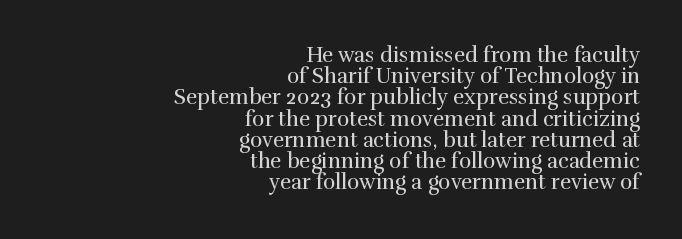
The paragraph has a hard right edge and a soft left edge. These lines keep a tight, regular rhythm from letter to letter. Weight class: somewhere from thin through regular. The specimen reads as upright at a glance. Cramped leading.
